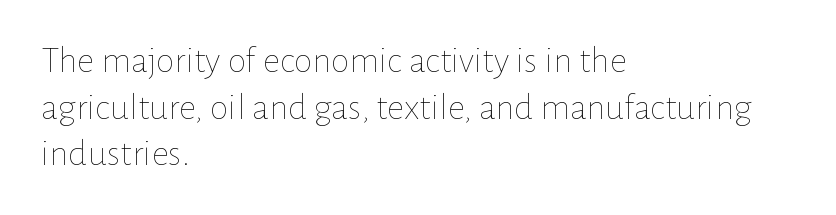
Q: Is the text bold? A: No.
Q: Is the text italic (slanted)? A: No, it is upright.
Q: Is the text underlined? A: No.
Q: How is the paragraph aligned? A: Left-aligned.
Q: Is the spacing between letters normal or unusually wide? A: Normal.
Q: Width (condensed, normal, or wide)? A: Normal.
Q: Stroke contrast? A: Low.
Q: x-height? A: Medium.
Q: Monospaced? A: No.
